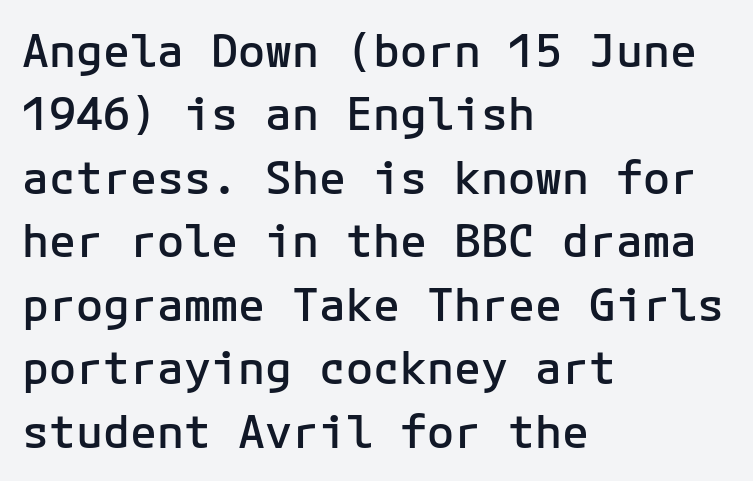
The image shows 45 px semibold sans-serif type, upright; set left-aligned, normal line spacing (1.41x), normal letter spacing, not underlined; low stroke contrast and a medium x-height.
